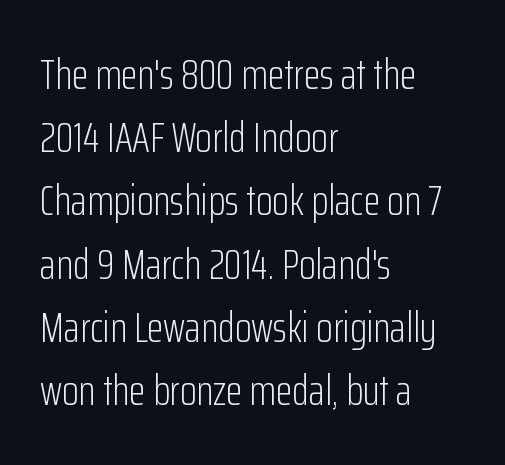
Q: Is the text bold? A: No.
Q: Is the text italic (slanted)? A: No, it is upright.
Q: Is the typeface a serif or a sans-serif typeface? A: Sans-serif.
Q: Is the text underlined? A: No.
Q: How is the paragraph aligned? A: Left-aligned.
Q: Is the spacing between letters normal or unusually wide? A: Normal.
Q: Is the spacing between lines tight, normal or loose? A: Normal.
Q: Width (condensed, normal, or wide)? A: Condensed.
Q: Stroke contrast? A: Low.
Q: x-height? A: Medium.
Q: Monospaced? A: No.
